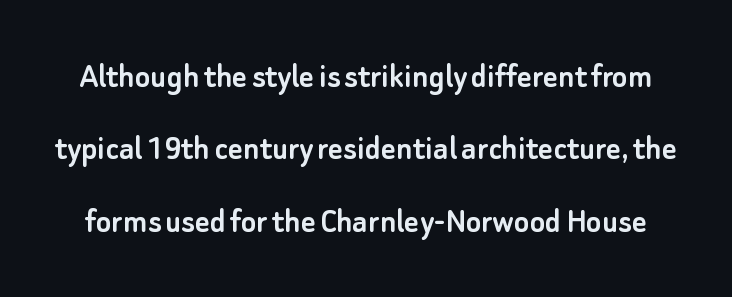
{"serif": "no", "italic": "no", "width": "normal", "stroke_contrast": "low", "x_height": "small", "monospaced": "no", "underline": "no", "line_spacing": "loose", "line_spacing_ratio": 2.01, "letter_spacing": "normal", "letter_spacing_em": 0.0, "glyph_px": 36}
